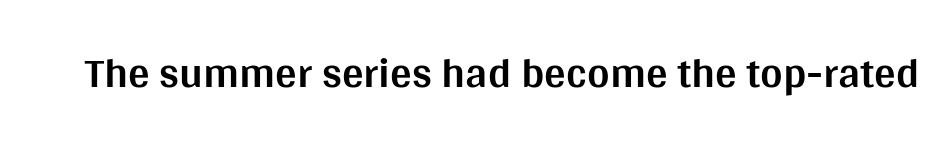
Q: Is the text bold? A: Yes.
Q: Is the text italic (slanted)? A: No, it is upright.
Q: Is the typeface a serif or a sans-serif typeface? A: Sans-serif.
Q: Is the text underlined? A: No.
Q: Is the spacing between letters normal or unusually wide? A: Normal.
Q: Width (condensed, normal, or wide)? A: Normal.
Q: Stroke contrast? A: Medium.
Q: x-height? A: Large.
Q: Monospaced? A: No.
